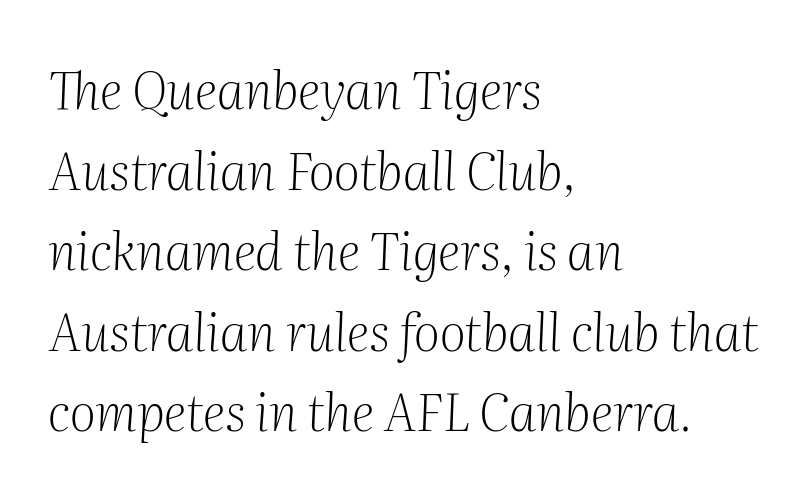
The horizontal fit of the characters is conventional and even. Vertically, the passage feels balanced, rows spaced as you'd expect. Typeset ragged right — the left edge is the straight one. These lines are rendered in a variable-pitch font. These lines were composed using italics.
